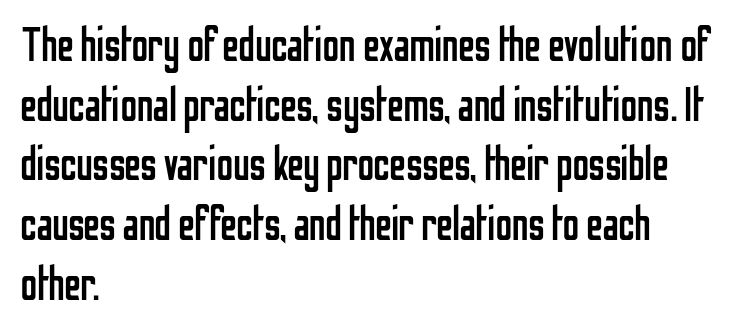
Q: Is the text bold? A: No.
Q: Is the text italic (slanted)? A: No, it is upright.
Q: Is the typeface a serif or a sans-serif typeface? A: Sans-serif.
Q: Is the text underlined? A: No.
Q: How is the paragraph aligned? A: Left-aligned.
Q: Is the spacing between letters normal or unusually wide? A: Normal.
Q: Is the spacing between lines tight, normal or loose? A: Normal.
Q: Width (condensed, normal, or wide)? A: Condensed.
Q: Stroke contrast? A: Low.
Q: x-height? A: Medium.
Q: Monospaced? A: No.
